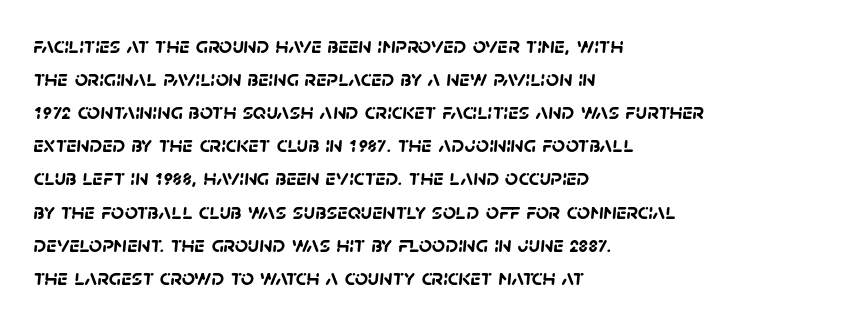
Bold? Absolutely — the strokes are thick and heavy. Descenders are the only things crossing below the line. The rows are spaced the way most documents space them. You could call the tracking neutral — neither tight nor loose.
